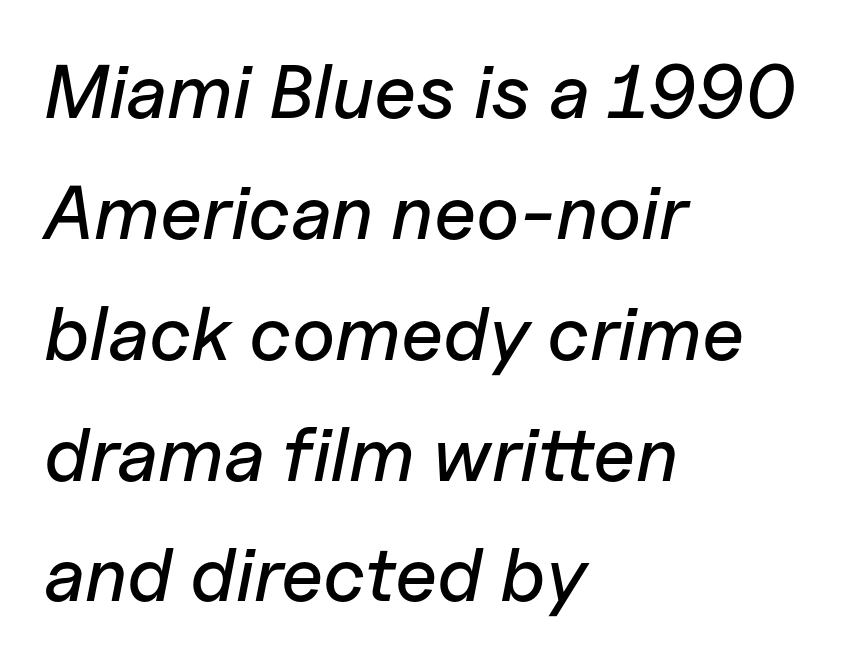
{"italic": "yes", "lean": "right", "slant_degrees": 11, "width": "normal", "stroke_contrast": "low", "x_height": "medium", "monospaced": "no", "underline": "no", "align": "left", "line_spacing": "normal", "line_spacing_ratio": 1.59, "letter_spacing": "normal", "letter_spacing_em": 0.0, "glyph_px": 76}
